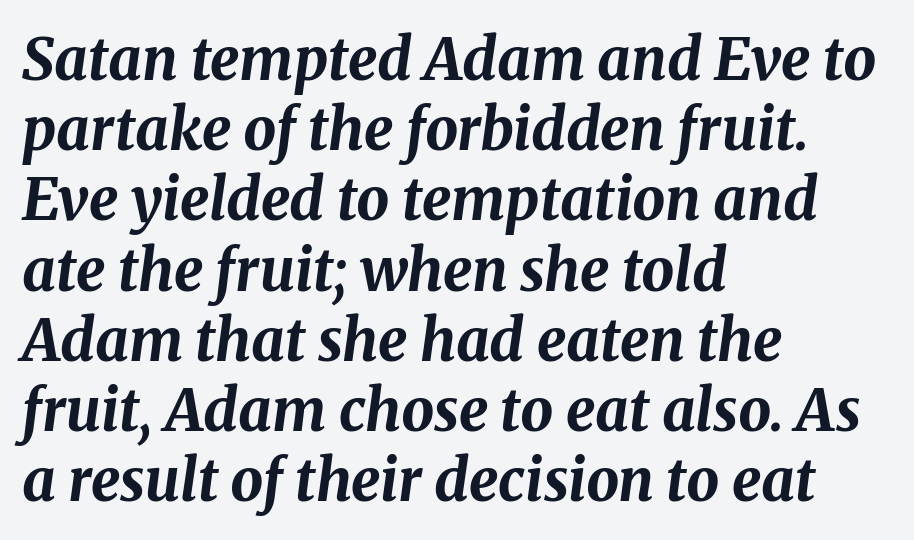
The image shows 58 px bold type, italic (leaning right); set left-aligned, line spacing 1.21x, normal letter spacing, not underlined; medium stroke contrast and a medium x-height.
